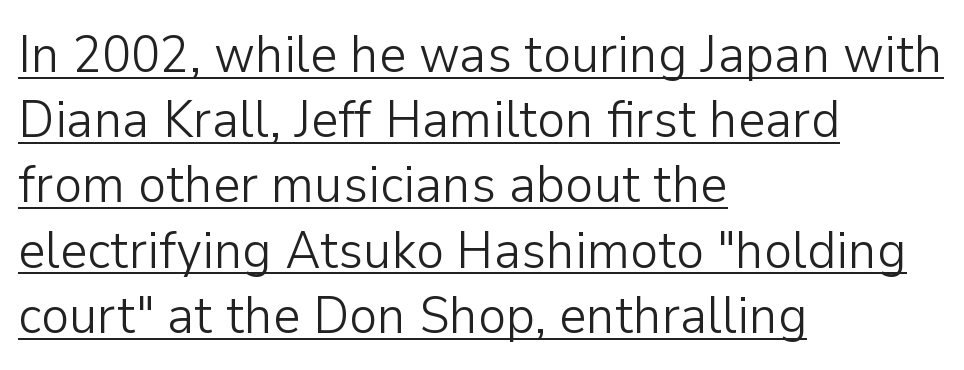
The image shows 53 px light sans-serif type, upright; set left-aligned, line spacing 1.23x, normal letter spacing, underlined; low stroke contrast and a medium x-height.
